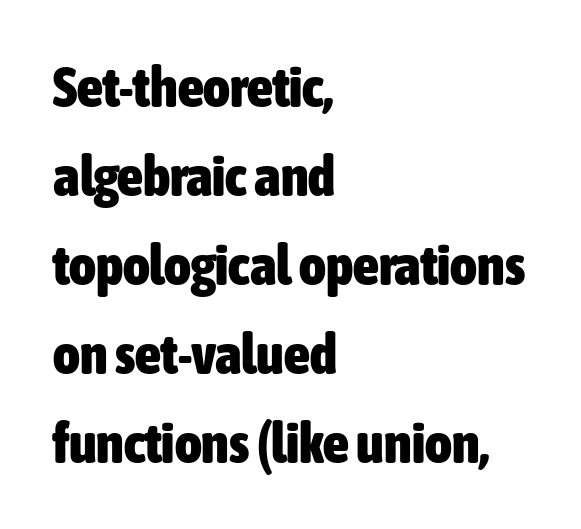
The image shows 57 px heavy, condensed sans-serif type, upright; set left-aligned, normal line spacing (1.56x), normal letter spacing, not underlined; low stroke contrast and a medium x-height.
